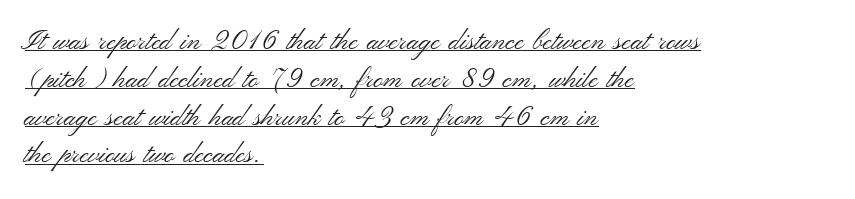
Heft: none added — not bold. Underlining? Definitely there. The ragged edge is on the right, which tells us the setting is flush left. If you measured baseline to baseline, you'd find a middling distance. Nobody touched the tracking dial on this one.
